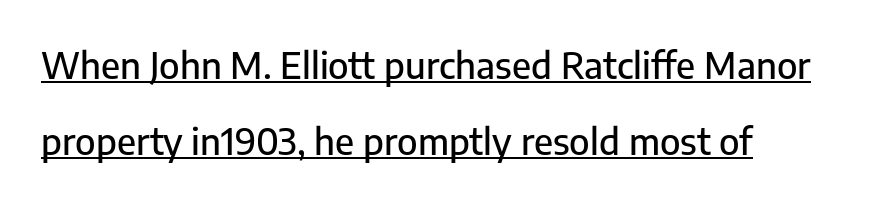
{"serif": "no", "italic": "no", "width": "normal", "stroke_contrast": "low", "x_height": "medium", "monospaced": "no", "underline": "yes", "align": "left", "line_spacing": "loose", "line_spacing_ratio": 2.11, "letter_spacing": "normal", "letter_spacing_em": 0.0, "glyph_px": 36}
